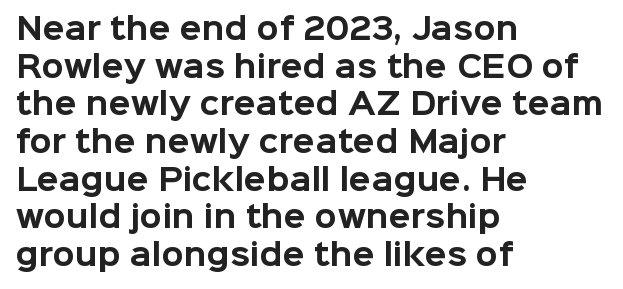
A typesetter would call this proportional, since set widths differ per character. Here the glyphs are tracked normally, forming tight word shapes. Pretty heavy lettering here — definitely bold. Each row of text sits above clean, open space. Nope, no serifs anywhere on these letters.
